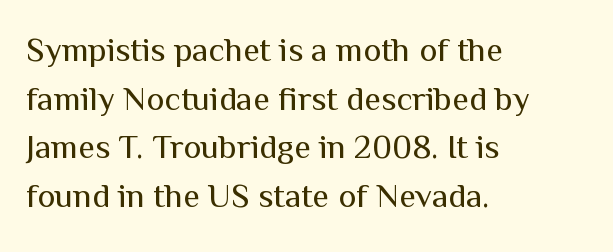
Q: Is the text bold? A: No.
Q: Is the text italic (slanted)? A: No, it is upright.
Q: Is the typeface a serif or a sans-serif typeface? A: Sans-serif.
Q: Is the text underlined? A: No.
Q: How is the paragraph aligned? A: Left-aligned.
Q: Is the spacing between letters normal or unusually wide? A: Normal.
Q: Is the spacing between lines tight, normal or loose? A: Normal.
Q: Width (condensed, normal, or wide)? A: Normal.
Q: Stroke contrast? A: Medium.
Q: x-height? A: Medium.
Q: Monospaced? A: No.
